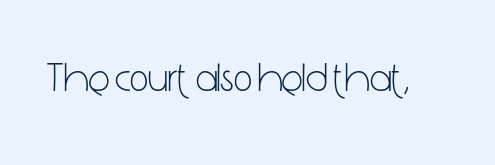
{"serif": "no", "italic": "no", "bold": "no", "weight": "light", "width": "condensed", "stroke_contrast": "low", "x_height": "medium", "monospaced": "no", "underline": "no", "letter_spacing": "normal", "letter_spacing_em": 0.0, "glyph_px": 40}
